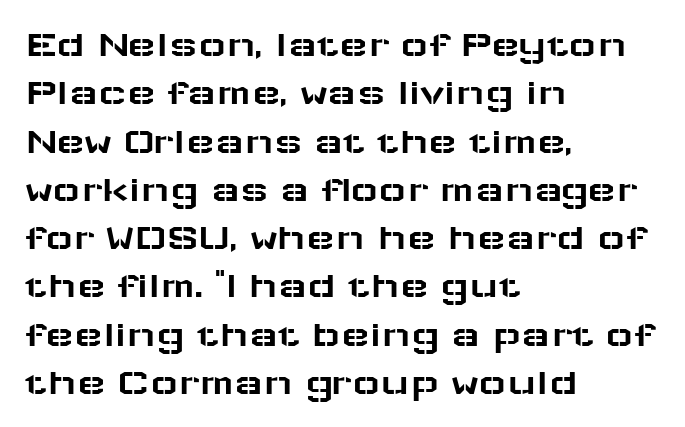
The image shows 38 px wide sans-serif type, upright; set left-aligned, normal line spacing (1.27x), normal letter spacing, not underlined; low stroke contrast and a medium x-height.
